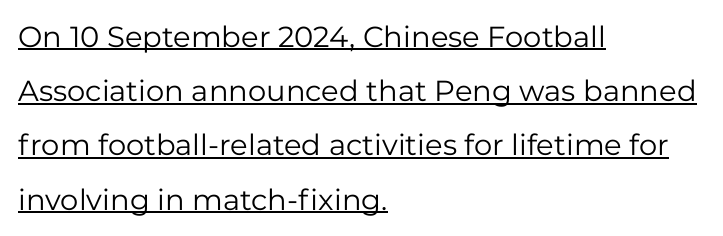
The image shows 29 px regular-weight sans-serif type, upright; set left-aligned, line spacing 1.87x, normal letter spacing, underlined; low stroke contrast and a medium x-height.
